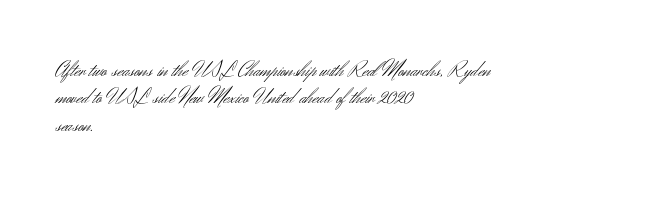
The image shows 22 px text type; set left-aligned, line spacing 1.24x, normal letter spacing, not underlined.
